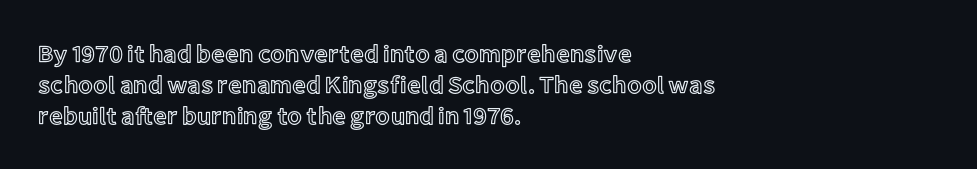
{"italic": "no", "underline": "no", "align": "left", "line_spacing": "normal", "line_spacing_ratio": 1.29, "letter_spacing": "normal", "letter_spacing_em": 0.0, "glyph_px": 24}
